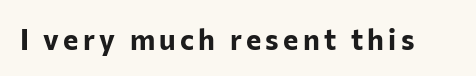
A typesetter would label this face a sans. Character widths vary here, with narrow letters taking less room than wide ones. The face used here has the dense, thick strokes of a bold. No italicization has been applied; the sample stays upright. Letters rest on an invisible, unmarked baseline.
